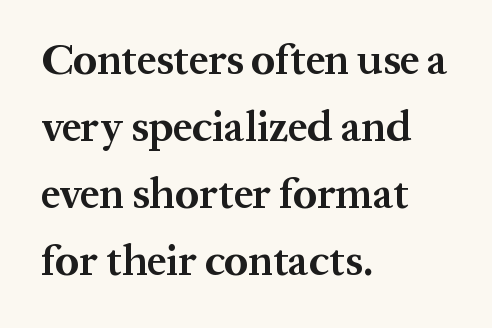
The image shows 43 px bold serif type, upright; set left-aligned, normal line spacing (1.56x), normal letter spacing, not underlined; medium stroke contrast and a medium x-height.
